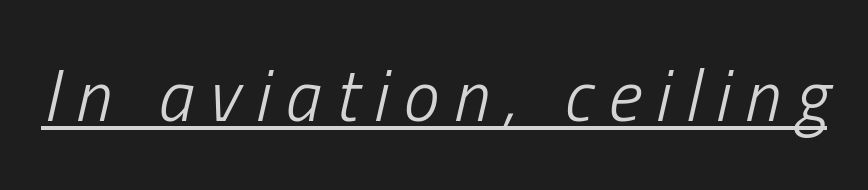
Q: Is the text bold? A: No.
Q: Is the text italic (slanted)? A: Yes, it leans right by about 13 degrees.
Q: Is the text underlined? A: Yes.
Q: Is the spacing between letters normal or unusually wide? A: Unusually wide.
Q: Width (condensed, normal, or wide)? A: Condensed.
Q: Stroke contrast? A: Low.
Q: x-height? A: Medium.
Q: Monospaced? A: No.
